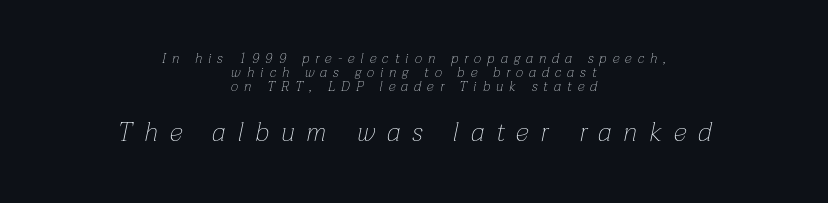
The image shows 27 px text type, italic (leaning right); set centered, tight line spacing (0.99x), unusually wide letter spacing (+0.44 em), not underlined; the second (bottom) block is 1.93x larger.
